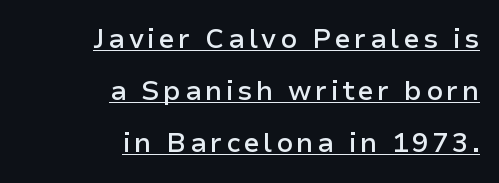
Q: Is the text bold? A: Semi-bold.
Q: Is the text italic (slanted)? A: No, it is upright.
Q: Is the text underlined? A: Yes.
Q: How is the paragraph aligned? A: Right-aligned.
Q: Is the spacing between lines tight, normal or loose? A: Loose.
